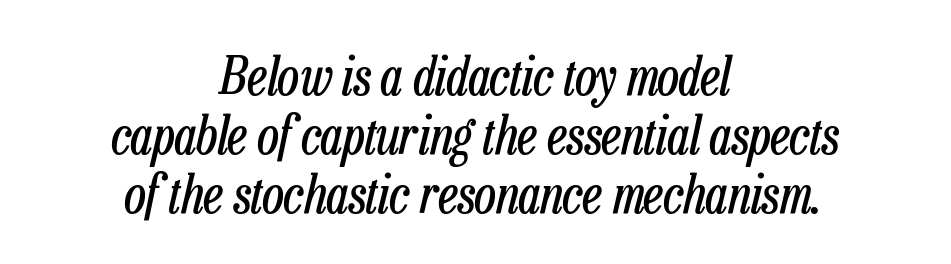
The image shows 53 px regular-weight, condensed type, italic (leaning right); set centered, tight line spacing (1.11x), normal letter spacing, not underlined; low stroke contrast and a medium x-height.
